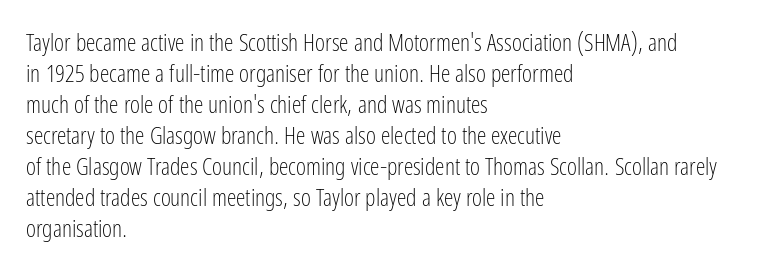
These lines keep a tight, regular rhythm from letter to letter. Notice how descenders clear the ascenders below comfortably — that's standard leading. These lines were composed using upright roman letters. One-word summary of the alignment: left. Nobody drew a line under any word here. The typesetting does not lean heavy: it is not bold.
